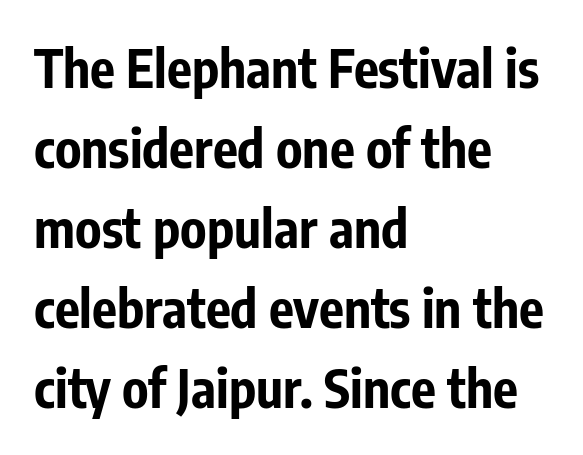
The typesetter chose a ragged-right arrangement here. Whoever set this chose a conventional vertical rhythm. Varying glyph widths throughout — classic text-font behaviour. Grotesque or geometric, the face here clearly has no serifs.
